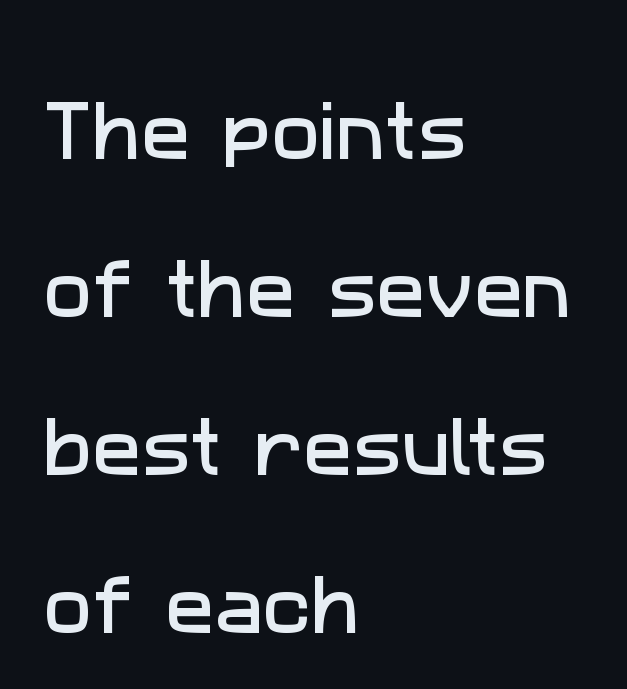
The image shows 65 px sans-serif type; set left-aligned, loose line spacing (2.43x), normal letter spacing, not underlined; low stroke contrast and a medium x-height.
